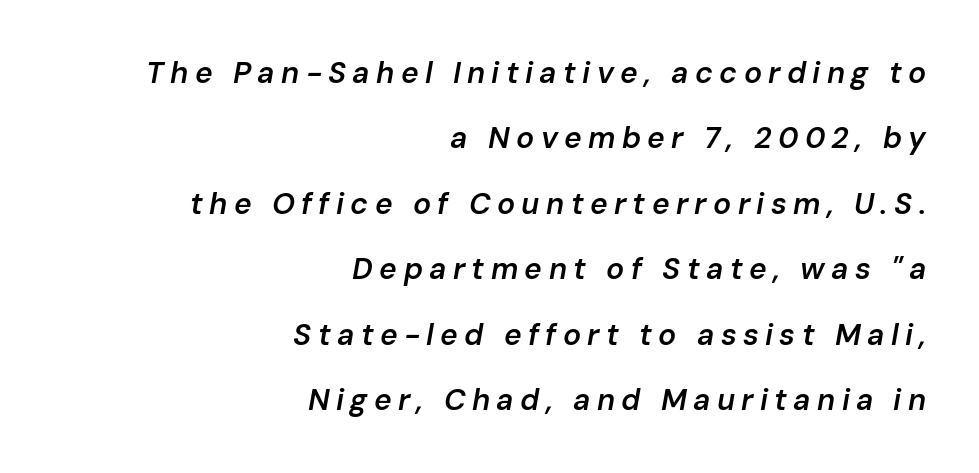
The image shows 30 px semibold type, italic (leaning right); set right-aligned, loose line spacing (2.18x), unusually wide letter spacing (+0.21 em), not underlined; low stroke contrast and a medium x-height.
